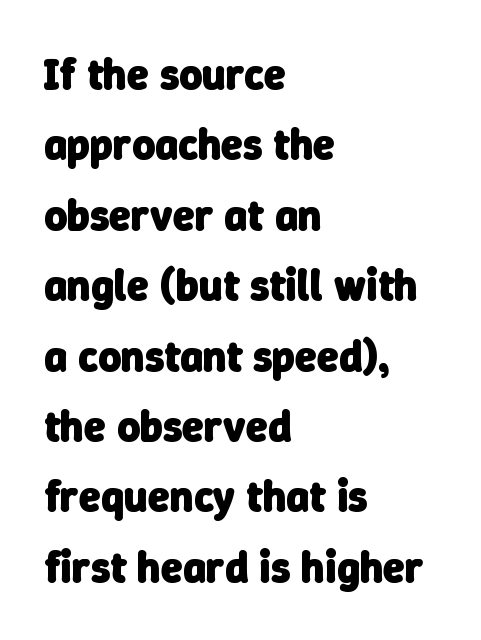
{"serif": "no", "bold": "yes", "weight": "heavy", "width": "normal", "stroke_contrast": "low", "x_height": "medium", "monospaced": "no", "underline": "no", "align": "left", "line_spacing": "normal", "line_spacing_ratio": 1.6, "letter_spacing": "normal", "letter_spacing_em": 0.0, "glyph_px": 44}
